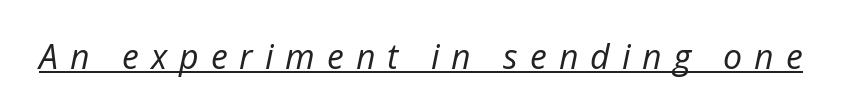
Loose tracking; the words dissolve into strings of separated letters. There's an unmistakable incline to the writing here. Does a line run under the words? Yes, clearly. Think standard paragraph weight, or any step lighter than that. Looks like regular typesetting: each glyph gets only the width it needs.
